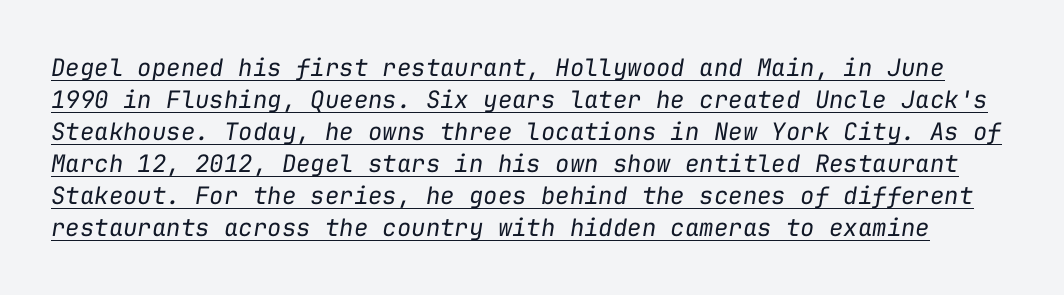
The image shows 24 px text type, italic (leaning right); set normal line spacing (1.33x), normal letter spacing, underlined.
